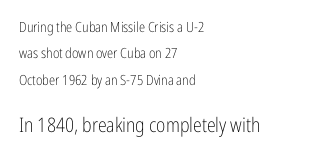
The image shows 20 px text type, upright; set left-aligned, line spacing 1.89x, normal letter spacing, not underlined; the second (bottom) block is 1.43x larger.
